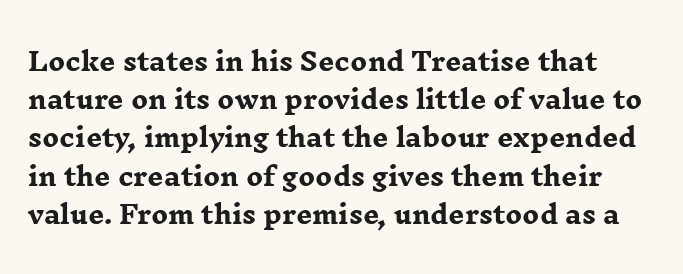
{"italic": "no", "bold": "yes", "underline": "no", "line_spacing": "normal", "line_spacing_ratio": 1.53, "letter_spacing": "normal", "letter_spacing_em": 0.0, "glyph_px": 25}
